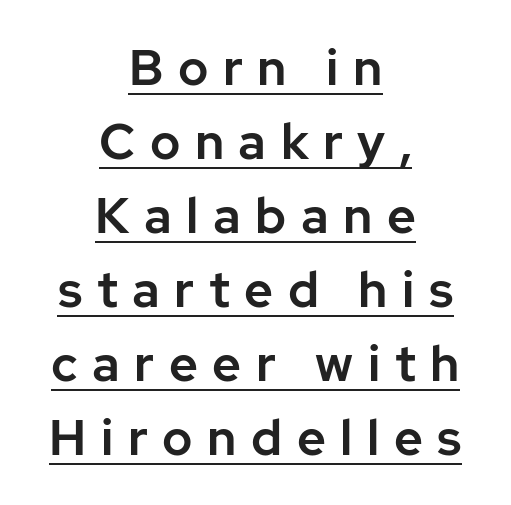
The image shows 50 px sans-serif type, upright; set centered, normal line spacing (1.48x), unusually wide letter spacing (+0.29 em), underlined; low stroke contrast and a medium x-height.
